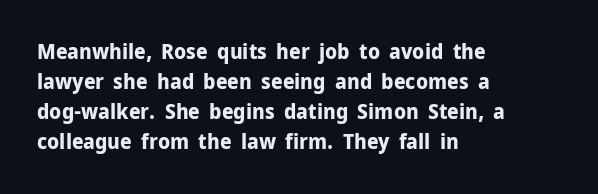
Q: Is the text bold? A: Yes.
Q: Is the text italic (slanted)? A: No, it is upright.
Q: Is the text underlined? A: No.
Q: How is the paragraph aligned? A: Left-aligned.
Q: Is the spacing between letters normal or unusually wide? A: Normal.
Q: Is the spacing between lines tight, normal or loose? A: Normal.
